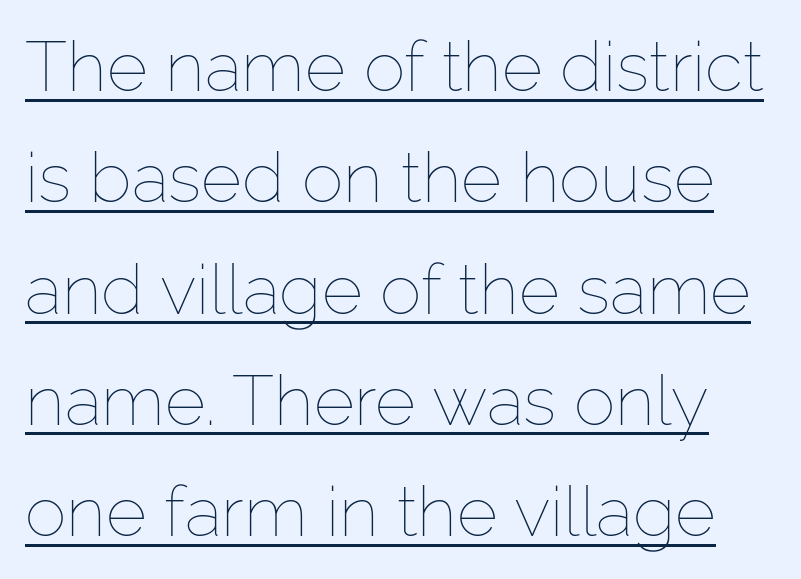
A typographer would call this underscored text. The characters are drawn with everyday or finer stroke widths. This rendering leaves character spacing at its baseline value. This is the regular roman posture of the typeface.
